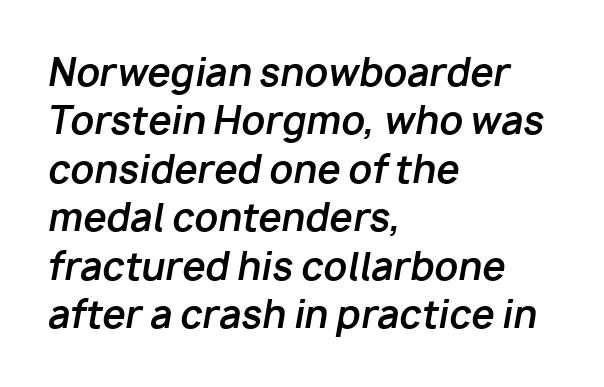
Q: Is the text bold? A: Yes.
Q: Is the text italic (slanted)? A: Yes, it leans right by about 10 degrees.
Q: Is the text underlined? A: No.
Q: How is the paragraph aligned? A: Left-aligned.
Q: Is the spacing between letters normal or unusually wide? A: Normal.
Q: Is the spacing between lines tight, normal or loose? A: Normal.
Q: Width (condensed, normal, or wide)? A: Normal.
Q: Stroke contrast? A: Low.
Q: x-height? A: Medium.
Q: Monospaced? A: No.
